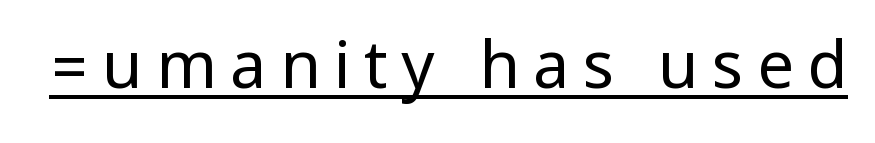
Short note: letters widely spaced. On a weight scale, this lands at 450 or below. This rendering features underlined lettering. In terms of posture, this sample is upright.
